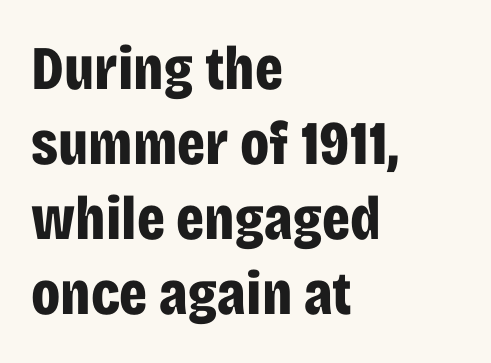
{"serif": "no", "italic": "no", "bold": "yes", "weight": "bold", "width": "condensed", "stroke_contrast": "low", "x_height": "large", "monospaced": "no", "underline": "no", "align": "left", "line_spacing_ratio": 1.21, "letter_spacing": "normal", "letter_spacing_em": 0.0, "glyph_px": 62}
